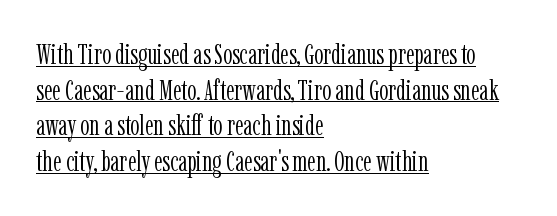
Q: Is the text bold? A: No.
Q: Is the text italic (slanted)? A: No, it is upright.
Q: Is the typeface a serif or a sans-serif typeface? A: Serif.
Q: Is the text underlined? A: Yes.
Q: How is the paragraph aligned? A: Left-aligned.
Q: Is the spacing between letters normal or unusually wide? A: Normal.
Q: Width (condensed, normal, or wide)? A: Condensed.
Q: Stroke contrast? A: Low.
Q: x-height? A: Medium.
Q: Monospaced? A: No.
